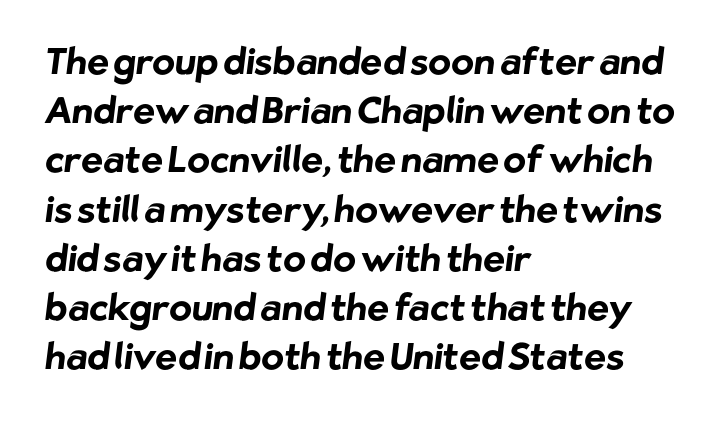
Check the space under the baseline: it is left empty. Caption: standard tracking, unaltered. Character widths vary here, with narrow letters taking less room than wide ones. This sample is left-justified, so line endings fall wherever the words run out.
